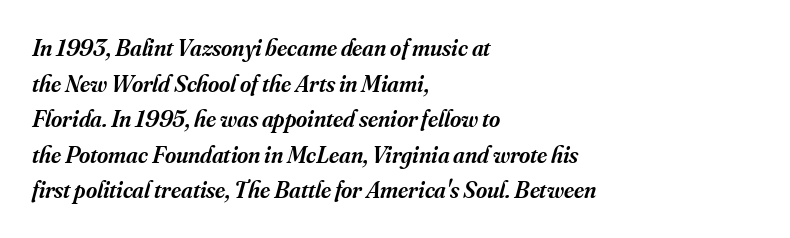
Q: Is the text bold? A: Semi-bold.
Q: Is the text italic (slanted)? A: Yes, it leans right by about 16 degrees.
Q: Is the text underlined? A: No.
Q: How is the paragraph aligned? A: Left-aligned.
Q: Is the spacing between letters normal or unusually wide? A: Normal.
Q: Is the spacing between lines tight, normal or loose? A: Normal.
